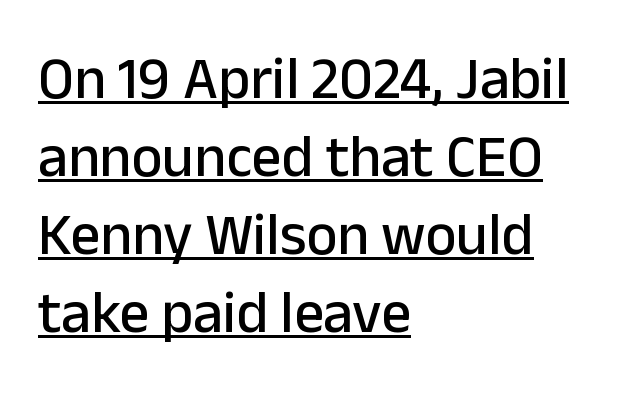
Short and long lines alike share a common starting point at left. Honestly, the letter spacing is just normal — you wouldn't notice it. Examine the stroke ends and you'll find no serifs. The lines sit at an ordinary, default distance from one another.
